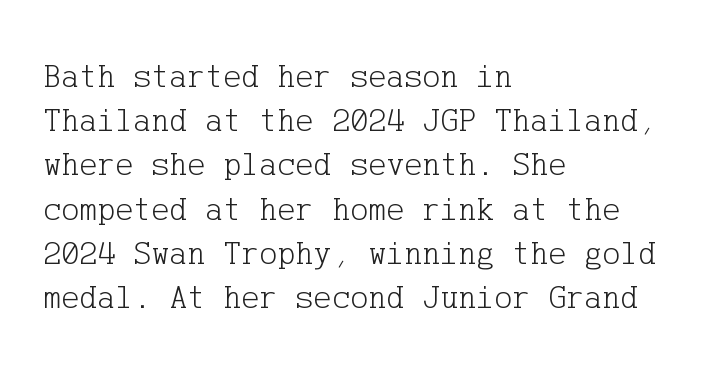
Ink coverage per letter is moderate at most. The designer left line spacing at the default. Notice how the passage keeps a crisp vertical edge on the left only. Type style note: has serifs.
